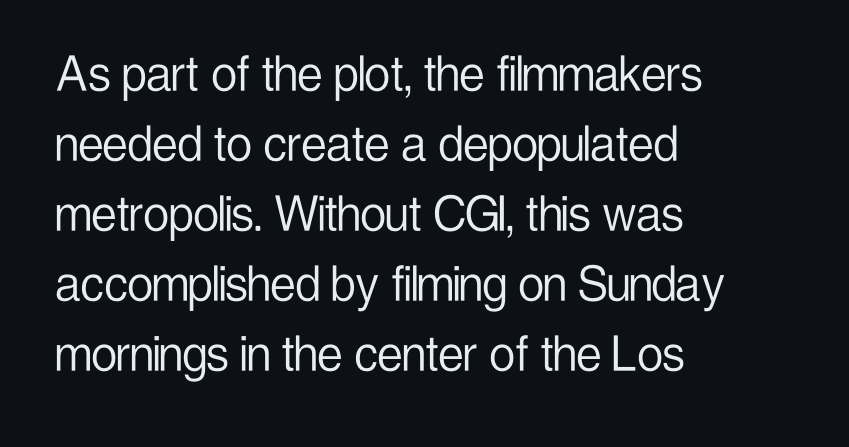
The image shows 57 px light, condensed sans-serif type, upright; set left-aligned, line spacing 1.23x, normal letter spacing, not underlined; low stroke contrast and a medium x-height.
